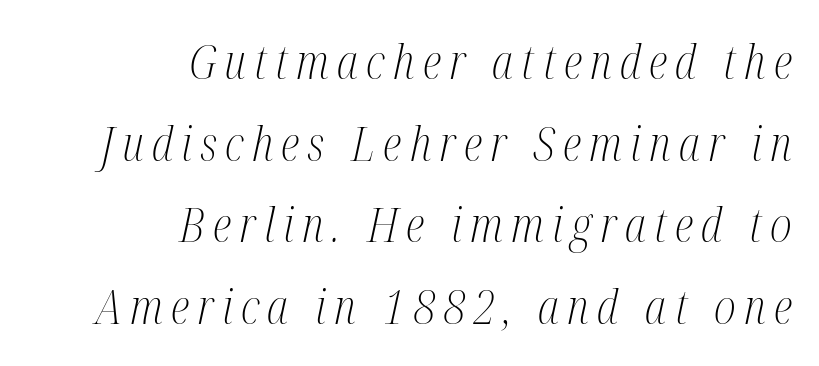
Small tapered or slab feet sit at the stroke ends, so this counts as serif. A bare baseline throughout the passage. Regular leading. Note the varied advance widths — an 'i' is clearly narrower than an 'm'. The typesetter chose a ragged-left arrangement here.
